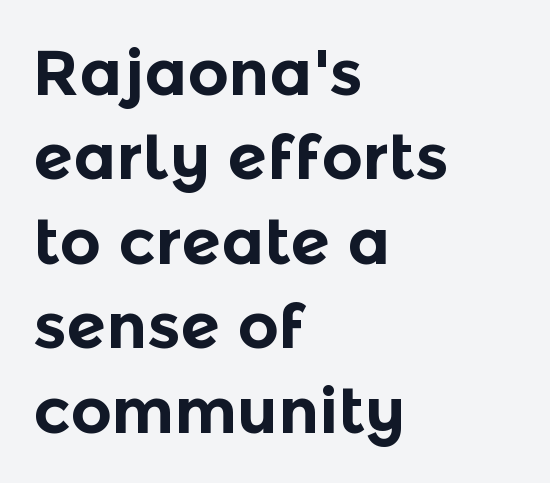
Q: Is the text bold? A: Yes.
Q: Is the text italic (slanted)? A: No, it is upright.
Q: Is the typeface a serif or a sans-serif typeface? A: Sans-serif.
Q: Is the text underlined? A: No.
Q: How is the paragraph aligned? A: Left-aligned.
Q: Is the spacing between letters normal or unusually wide? A: Normal.
Q: Is the spacing between lines tight, normal or loose? A: Normal.
Q: Width (condensed, normal, or wide)? A: Normal.
Q: x-height? A: Medium.
Q: Monospaced? A: No.
